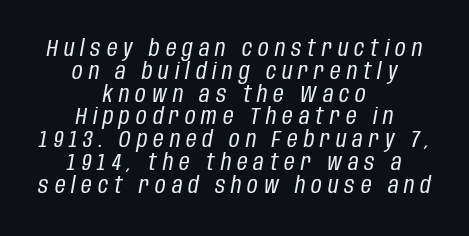
Q: Is the text bold? A: No.
Q: Is the text italic (slanted)? A: Yes, it leans right by about 10 degrees.
Q: Is the text underlined? A: No.
Q: How is the paragraph aligned? A: Centered.
Q: Is the spacing between letters normal or unusually wide? A: Unusually wide.
Q: Is the spacing between lines tight, normal or loose? A: Tight.
